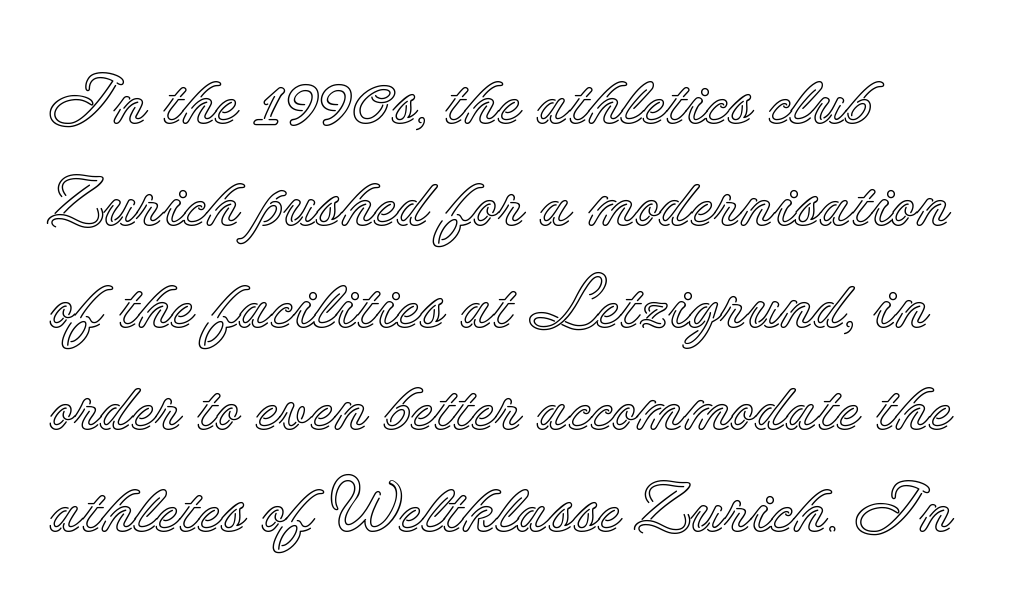
Vertically, the passage feels balanced, rows spaced as you'd expect. Just letters on the line, the space beneath them empty. The face used here is proportionally spaced, like ordinary book or web type. Characters follow at the spacing the type designer built in.
